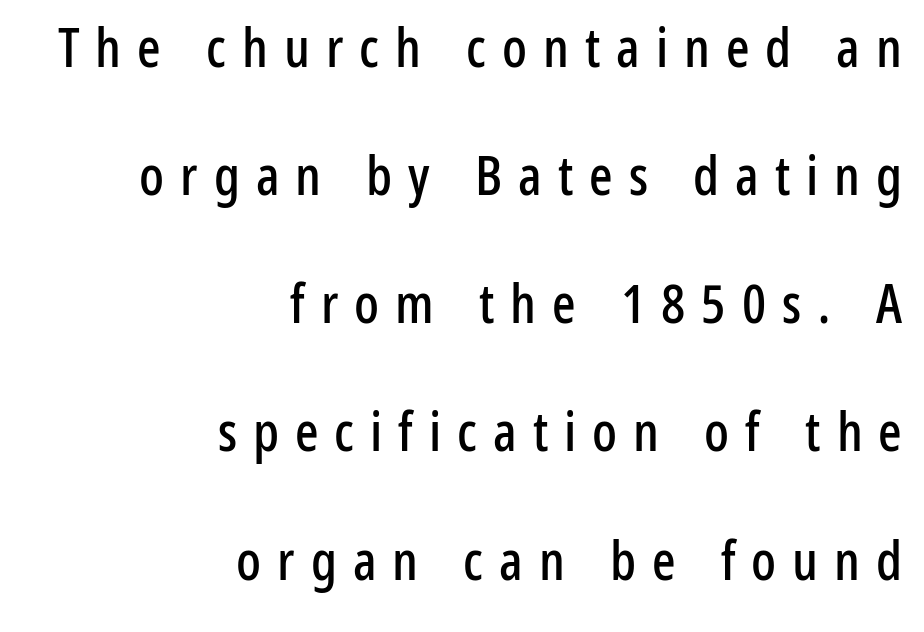
Q: Is the text italic (slanted)? A: No, it is upright.
Q: Is the typeface a serif or a sans-serif typeface? A: Sans-serif.
Q: Is the text underlined? A: No.
Q: How is the paragraph aligned? A: Right-aligned.
Q: Is the spacing between letters normal or unusually wide? A: Unusually wide.
Q: Is the spacing between lines tight, normal or loose? A: Loose.
Q: Width (condensed, normal, or wide)? A: Condensed.
Q: Stroke contrast? A: Low.
Q: x-height? A: Medium.
Q: Monospaced? A: No.
